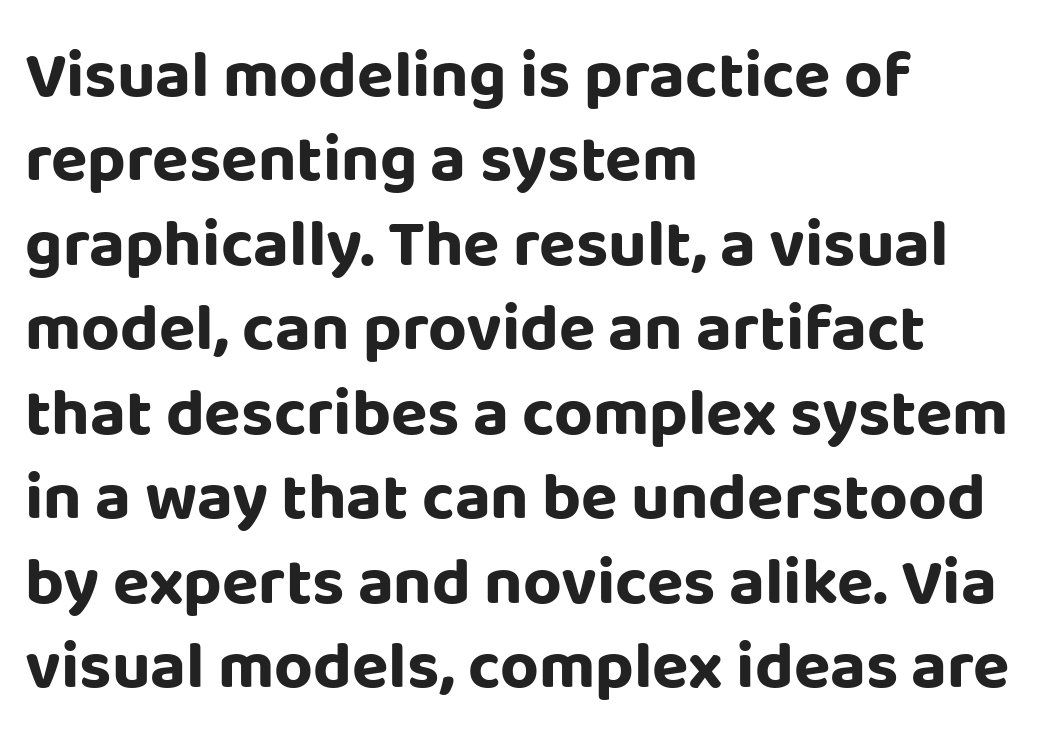
{"serif": "no", "italic": "no", "bold": "yes", "weight": "bold", "width": "normal", "stroke_contrast": "low", "x_height": "large", "monospaced": "no", "underline": "no", "align": "left", "line_spacing": "normal", "line_spacing_ratio": 1.26, "letter_spacing": "normal", "letter_spacing_em": 0.0, "glyph_px": 67}
